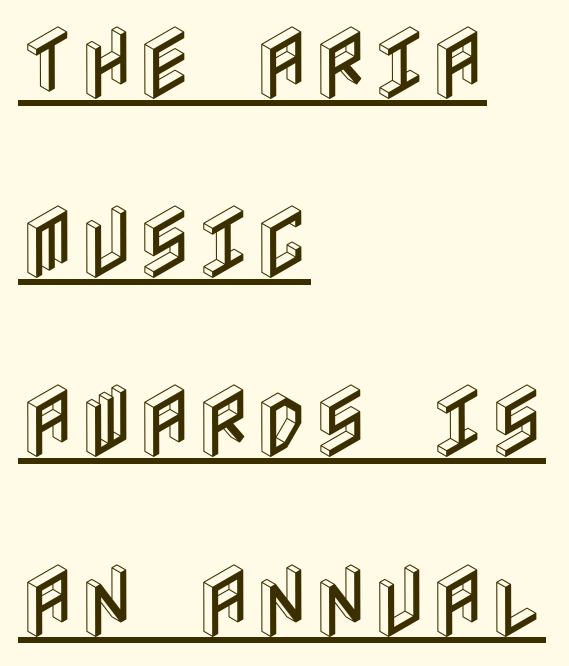
Glyph-to-glyph distance matches everyday printed text. Tall strokes in this sample are plumb rather than angled. Is the block centered? No — it sits flush against the left margin. Airy leading. Does a line run under the words? Yes, clearly.
